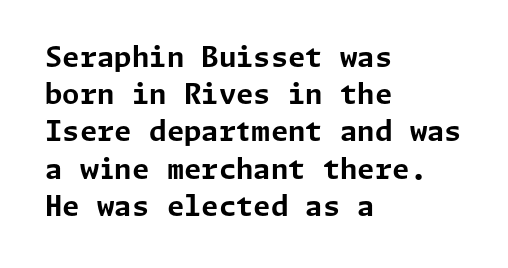
{"serif": "no", "italic": "no", "bold": "yes", "weight": "bold", "width": "normal", "stroke_contrast": "low", "x_height": "medium", "underline": "no", "align": "left", "line_spacing": "normal", "line_spacing_ratio": 1.33, "letter_spacing": "normal", "letter_spacing_em": 0.0, "glyph_px": 28}
